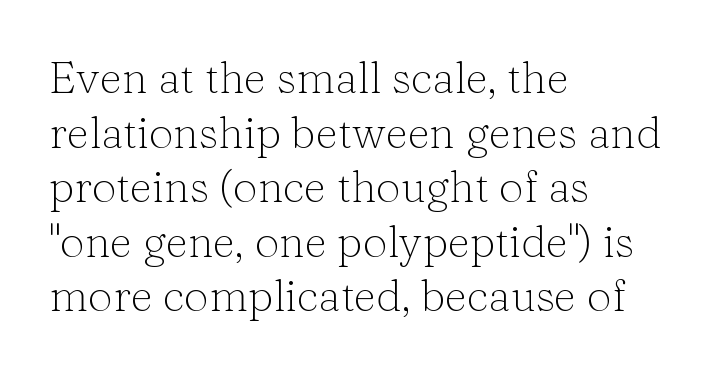
{"serif": "yes", "italic": "no", "bold": "no", "weight": "light", "width": "normal", "stroke_contrast": "low", "x_height": "medium", "monospaced": "no", "underline": "no", "align": "left", "line_spacing_ratio": 1.24, "letter_spacing": "normal", "letter_spacing_em": 0.0, "glyph_px": 44}
